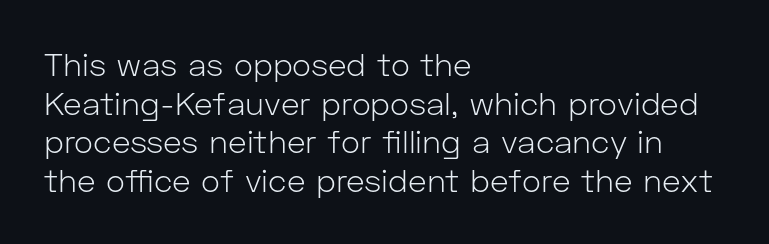
Each letter keeps its own natural width here, so spacing adapts to shape. Nobody touched the tracking dial on this one. Quick note: underline off. The lines in this sample share a left origin and differ only in where they stop. Posture: vertical. Note: no serifs on the glyphs.
